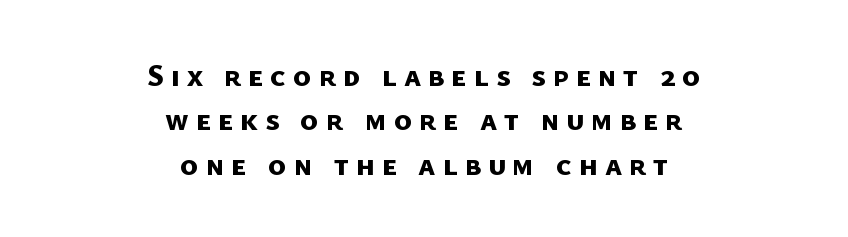
Q: Is the text bold? A: Yes.
Q: Is the typeface a serif or a sans-serif typeface? A: Sans-serif.
Q: Is the text underlined? A: No.
Q: How is the paragraph aligned? A: Centered.
Q: Is the spacing between letters normal or unusually wide? A: Unusually wide.
Q: Is the spacing between lines tight, normal or loose? A: Normal.
Q: Width (condensed, normal, or wide)? A: Normal.
Q: Stroke contrast? A: Low.
Q: x-height? A: Medium.
Q: Monospaced? A: No.
